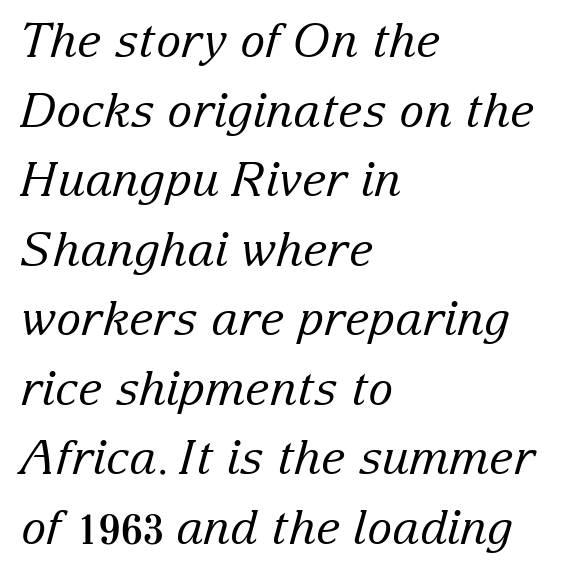
The image shows 47 px regular-weight serif type, italic (leaning right); set left-aligned, normal line spacing (1.48x), normal letter spacing, not underlined; low stroke contrast and a medium x-height.
